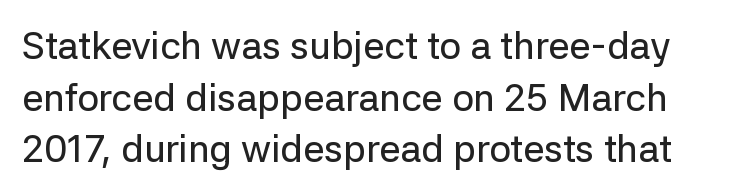
{"serif": "no", "italic": "no", "width": "normal", "stroke_contrast": "low", "x_height": "medium", "monospaced": "no", "underline": "no", "line_spacing": "normal", "line_spacing_ratio": 1.36, "letter_spacing": "normal", "letter_spacing_em": 0.0, "glyph_px": 38}
